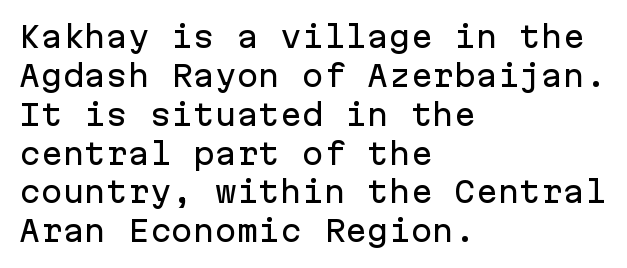
The image shows 29 px sans-serif type, upright, monospaced; set left-aligned, normal line spacing (1.34x), normal letter spacing, not underlined; low stroke contrast and a medium x-height.
